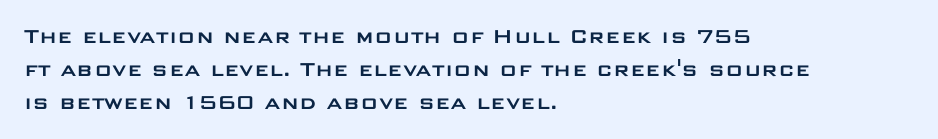
The type sits square on the baseline with zero lean. Students, observe: this is what conventionally led text looks like. Notice how the passage keeps a crisp vertical edge on the left only. Lines of text with bare space underneath.
